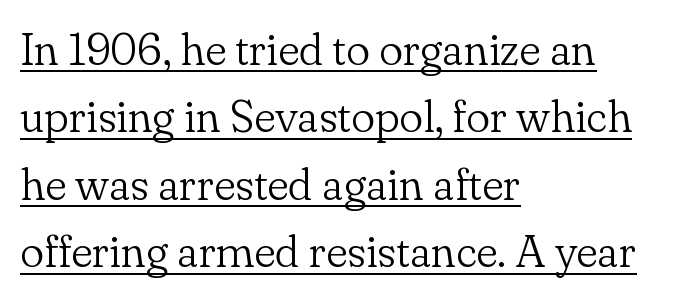
Q: Is the text bold? A: No.
Q: Is the text italic (slanted)? A: No, it is upright.
Q: Is the typeface a serif or a sans-serif typeface? A: Serif.
Q: Is the text underlined? A: Yes.
Q: How is the paragraph aligned? A: Left-aligned.
Q: Is the spacing between letters normal or unusually wide? A: Normal.
Q: Is the spacing between lines tight, normal or loose? A: Normal.
Q: Width (condensed, normal, or wide)? A: Normal.
Q: Stroke contrast? A: Low.
Q: x-height? A: Small.
Q: Monospaced? A: No.
